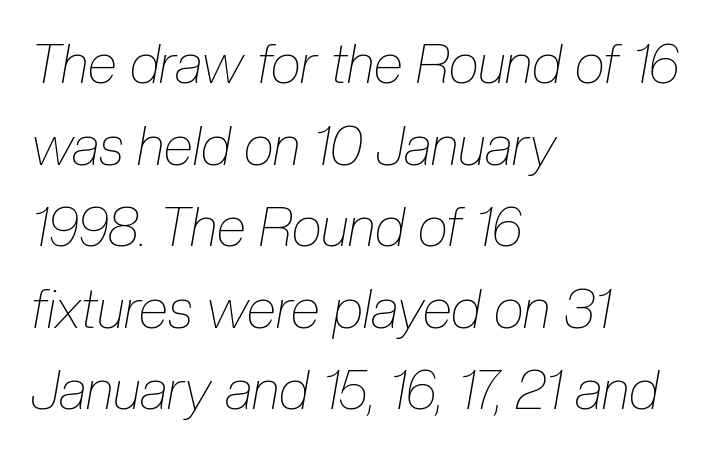
Which margin do the lines hug? The left one — the right edge is uneven. No extra ink here — the face is not bold. Any mark beneath the type? The region is blank. Honestly, the letter spacing is just normal — you wouldn't notice it.
